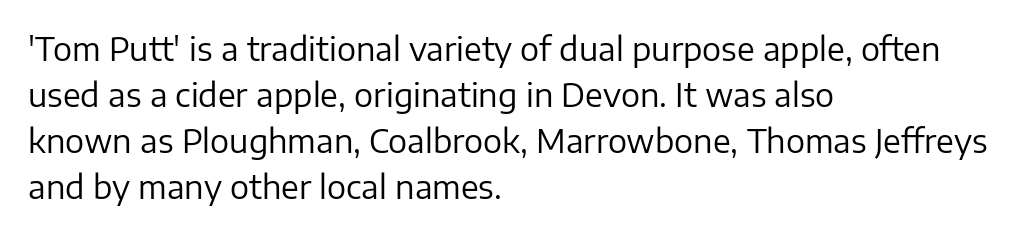
The font family rendered here belongs to the sans-serif group. Note the varied advance widths — an 'i' is clearly narrower than an 'm'. Bare-footed words on every line. The horizontal fit of the characters is conventional and even.
